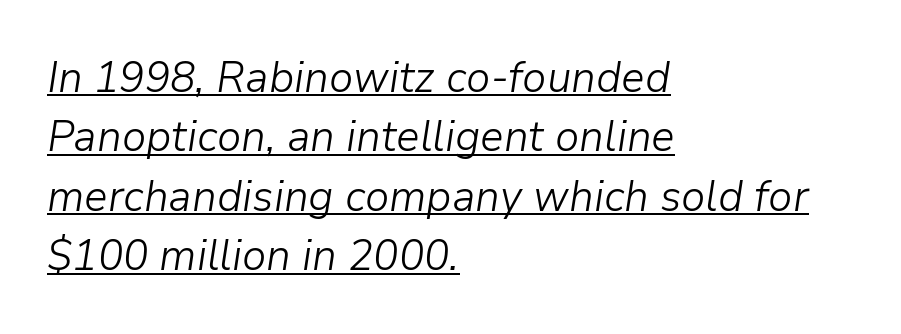
The image shows 44 px light type, italic (leaning right); set left-aligned, normal line spacing (1.35x), normal letter spacing, underlined; low stroke contrast and a medium x-height.
